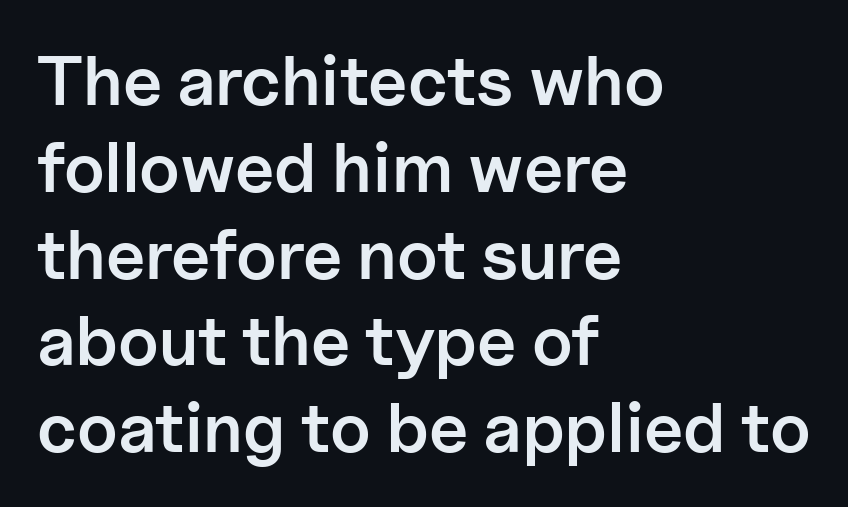
The area under the type is left untouched. In terms of letterspacing, this is plain default setting. Tall strokes in this sample are plumb rather than angled. The lines are quadded left. Nope, no serifs anywhere on these letters. The letters advance in unequal steps, a hallmark of proportional type.
